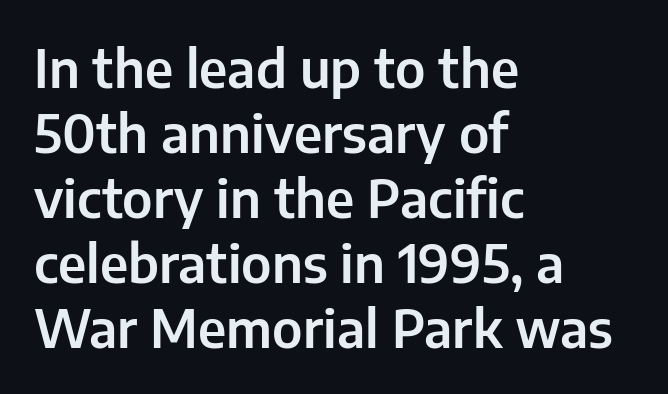
{"serif": "no", "italic": "no", "width": "normal", "stroke_contrast": "low", "x_height": "medium", "monospaced": "no", "underline": "no", "align": "left", "line_spacing": "normal", "line_spacing_ratio": 1.25, "letter_spacing": "normal", "letter_spacing_em": 0.0, "glyph_px": 52}
